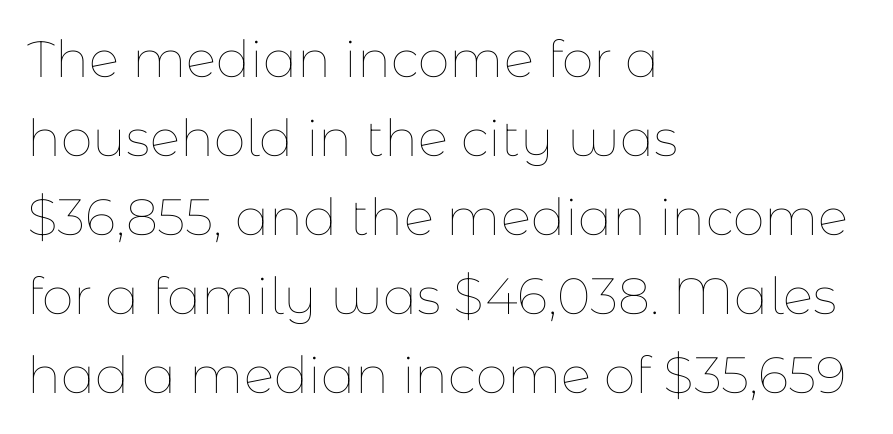
Q: Is the text bold? A: No.
Q: Is the text italic (slanted)? A: No, it is upright.
Q: Is the text underlined? A: No.
Q: How is the paragraph aligned? A: Left-aligned.
Q: Is the spacing between letters normal or unusually wide? A: Normal.
Q: Is the spacing between lines tight, normal or loose? A: Normal.
Q: Width (condensed, normal, or wide)? A: Normal.
Q: Stroke contrast? A: Low.
Q: x-height? A: Medium.
Q: Monospaced? A: No.
